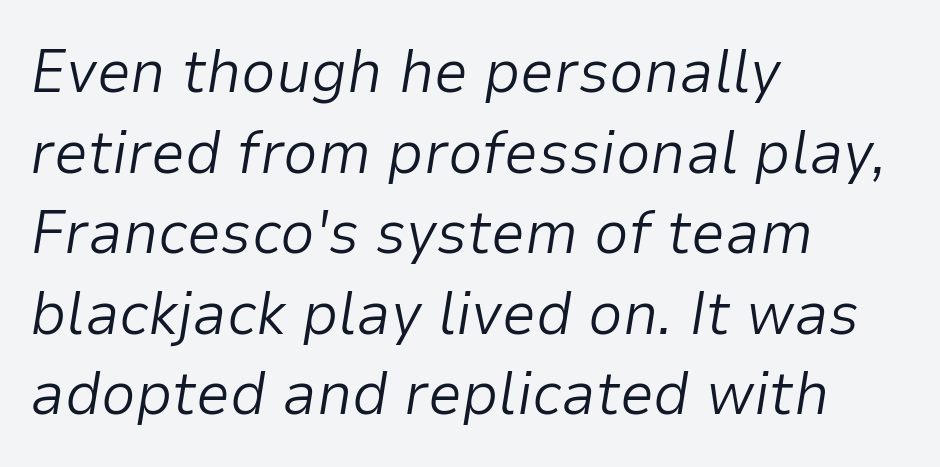
Students, note that the glyphs here touch the page at normal intervals. A typesetter would mark this as italic. Normally led — the rows are evenly, conventionally spaced. The strip under each line holds only bare page. A light-to-regular cut is what we see here. The lines are quadded left.
